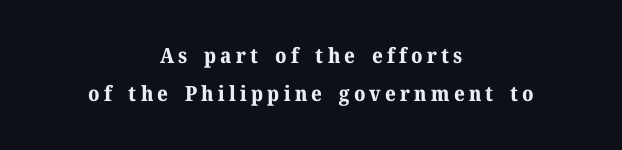
The image shows 21 px bold type, upright; set centered, line spacing 1.8x, unusually wide letter spacing (+0.2 em), not underlined.
